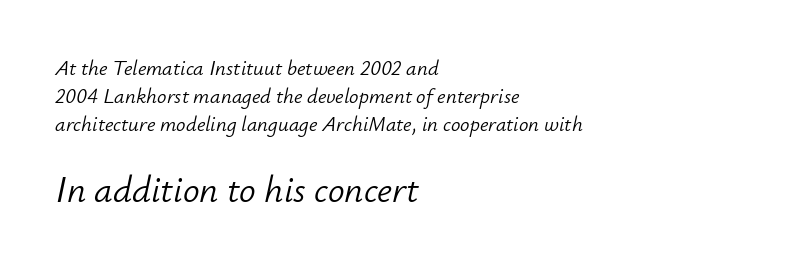
{"italic": "yes", "lean": "right", "slant_degrees": 12, "bold": "no", "weight": "light", "width": "normal", "stroke_contrast": "low", "x_height": "small", "monospaced": "no", "underline": "no", "align": "left", "line_spacing": "normal", "line_spacing_ratio": 1.33, "letter_spacing": "normal", "letter_spacing_em": 0.0, "larger_block": "second", "size_ratio": 1.76, "glyph_px": 37}
